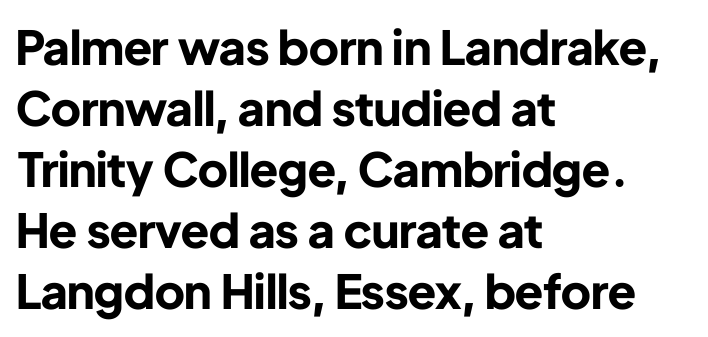
The image shows 47 px bold sans-serif type, upright; set left-aligned, normal line spacing (1.3x), normal letter spacing, not underlined; low stroke contrast and a medium x-height.
